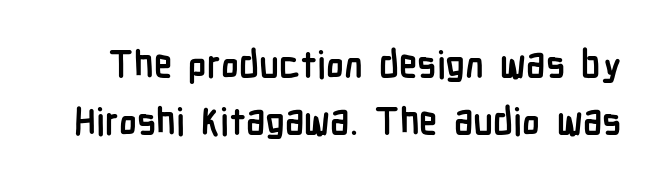
Q: Is the text bold? A: Yes.
Q: Is the text italic (slanted)? A: No, it is upright.
Q: Is the typeface a serif or a sans-serif typeface? A: Sans-serif.
Q: Is the text underlined? A: No.
Q: Is the spacing between letters normal or unusually wide? A: Normal.
Q: Is the spacing between lines tight, normal or loose? A: Normal.
Q: Width (condensed, normal, or wide)? A: Condensed.
Q: Stroke contrast? A: Low.
Q: x-height? A: Medium.
Q: Monospaced? A: No.
